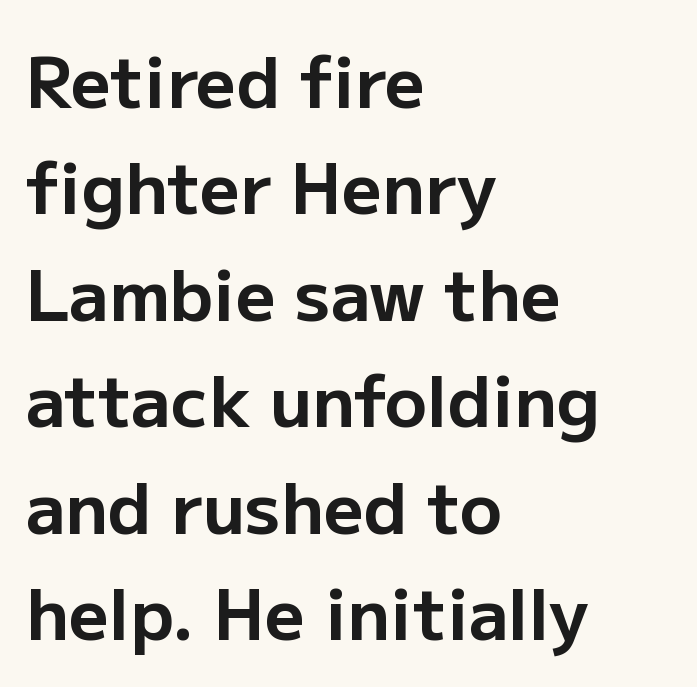
Here the designer chose a conventional face with non-uniform glyph widths. The face used here is a sans, in the tradition of grotesques and geometrics. Rendered with straight, roman letterforms. Default kerning and tracking; the words read as compact shapes. Layout note: lines flush left. Type without underlining.
